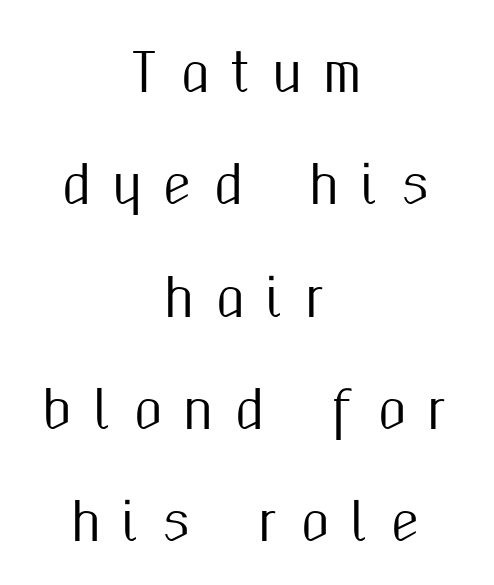
{"serif": "no", "italic": "no", "width": "condensed", "stroke_contrast": "medium", "x_height": "medium", "monospaced": "no", "underline": "no", "align": "center", "line_spacing": "loose", "line_spacing_ratio": 2.16, "letter_spacing": "wide", "letter_spacing_em": 0.41, "glyph_px": 52}
